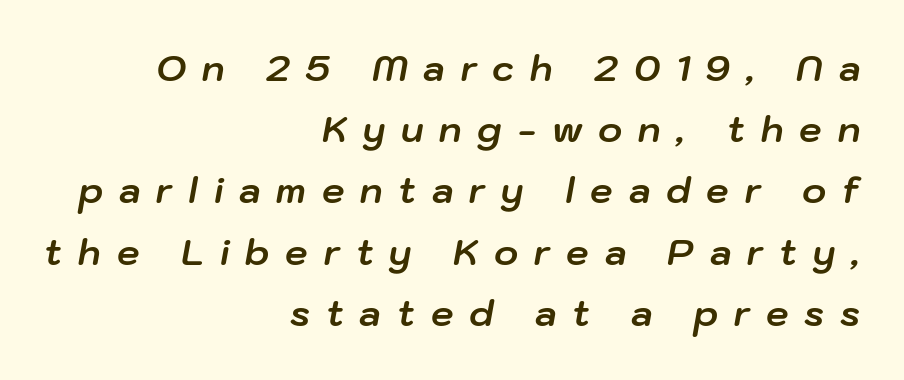
This sample is right-justified, so line beginnings fall wherever the words allow. As a designer I'd log this as weight 700, bold. Here the designer chose a conventional face with non-uniform glyph widths. Glyph-to-glyph distance is far greater than everyday printed text. The line-height multiplier appears to be the usual default. Underlining? Definitely not there.
